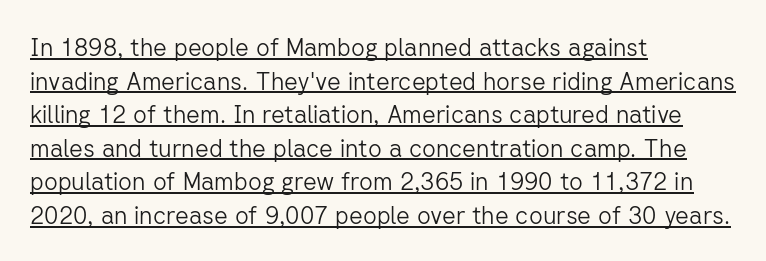
Q: Is the text bold? A: No.
Q: Is the text italic (slanted)? A: No, it is upright.
Q: Is the text underlined? A: Yes.
Q: How is the paragraph aligned? A: Left-aligned.
Q: Is the spacing between letters normal or unusually wide? A: Normal.
Q: Is the spacing between lines tight, normal or loose? A: Normal.
